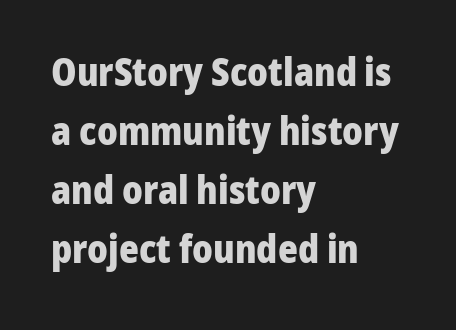
Q: Is the text bold? A: Yes.
Q: Is the text italic (slanted)? A: No, it is upright.
Q: Is the typeface a serif or a sans-serif typeface? A: Sans-serif.
Q: Is the text underlined? A: No.
Q: How is the paragraph aligned? A: Left-aligned.
Q: Is the spacing between letters normal or unusually wide? A: Normal.
Q: Is the spacing between lines tight, normal or loose? A: Normal.
Q: Width (condensed, normal, or wide)? A: Normal.
Q: Stroke contrast? A: Low.
Q: x-height? A: Medium.
Q: Monospaced? A: No.
